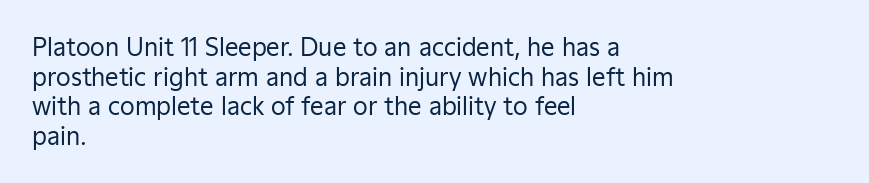
Q: Is the text bold? A: No.
Q: Is the text italic (slanted)? A: No, it is upright.
Q: Is the text underlined? A: No.
Q: How is the paragraph aligned? A: Left-aligned.
Q: Is the spacing between letters normal or unusually wide? A: Normal.
